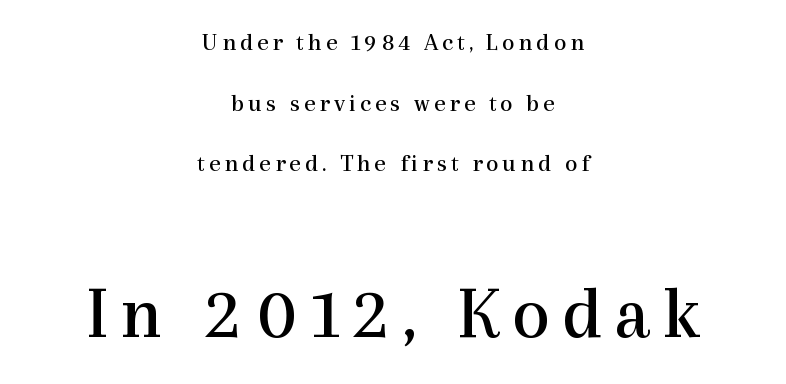
Compared with typical paragraphs, the rows here are farther apart. Casual observation: everything's sitting right in the middle. Font category for this specimen: serif. A typesetter would call this proportional, since set widths differ per character. Ink coverage per letter is moderate at most. Decoration check: the copy has no underline.
